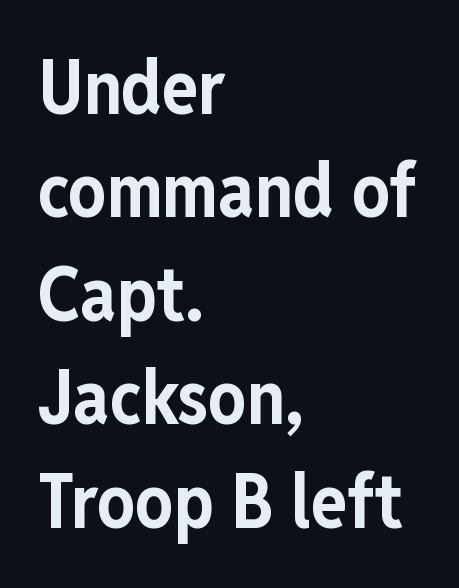
Q: Is the text bold? A: Yes.
Q: Is the text italic (slanted)? A: No, it is upright.
Q: Is the typeface a serif or a sans-serif typeface? A: Sans-serif.
Q: Is the text underlined? A: No.
Q: How is the paragraph aligned? A: Left-aligned.
Q: Is the spacing between letters normal or unusually wide? A: Normal.
Q: Is the spacing between lines tight, normal or loose? A: Normal.
Q: Width (condensed, normal, or wide)? A: Condensed.
Q: Stroke contrast? A: Low.
Q: x-height? A: Medium.
Q: Monospaced? A: No.
